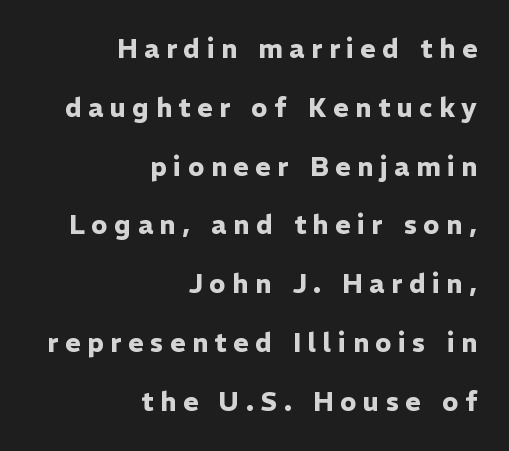
The line-height multiplier appears high, well above default. The string is rendered with underlining switched off. The rendering uses a bold face; every stroke is thick and dark. The passage shown has open, widely tracked lettering throughout.
